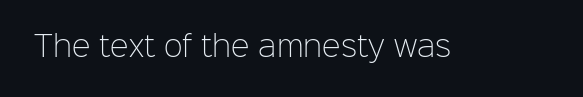
{"serif": "no", "italic": "no", "bold": "no", "weight": "light", "width": "normal", "stroke_contrast": "low", "x_height": "medium", "monospaced": "no", "underline": "no", "letter_spacing": "normal", "letter_spacing_em": 0.0, "glyph_px": 28}
